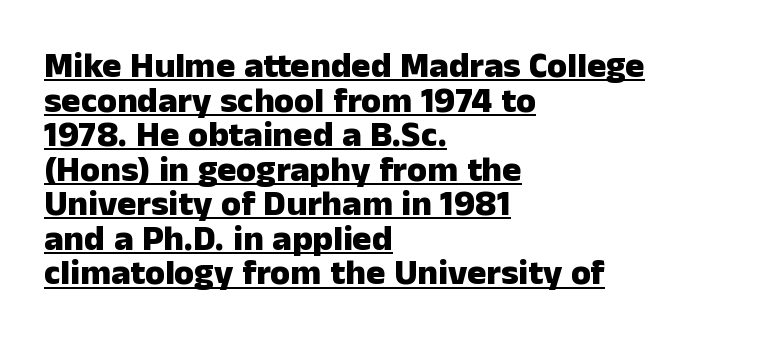
{"serif": "no", "italic": "no", "bold": "yes", "weight": "heavy", "width": "normal", "stroke_contrast": "low", "x_height": "medium", "monospaced": "no", "underline": "yes", "align": "left", "line_spacing": "tight", "line_spacing_ratio": 0.96, "letter_spacing": "normal", "letter_spacing_em": 0.0, "glyph_px": 36}
